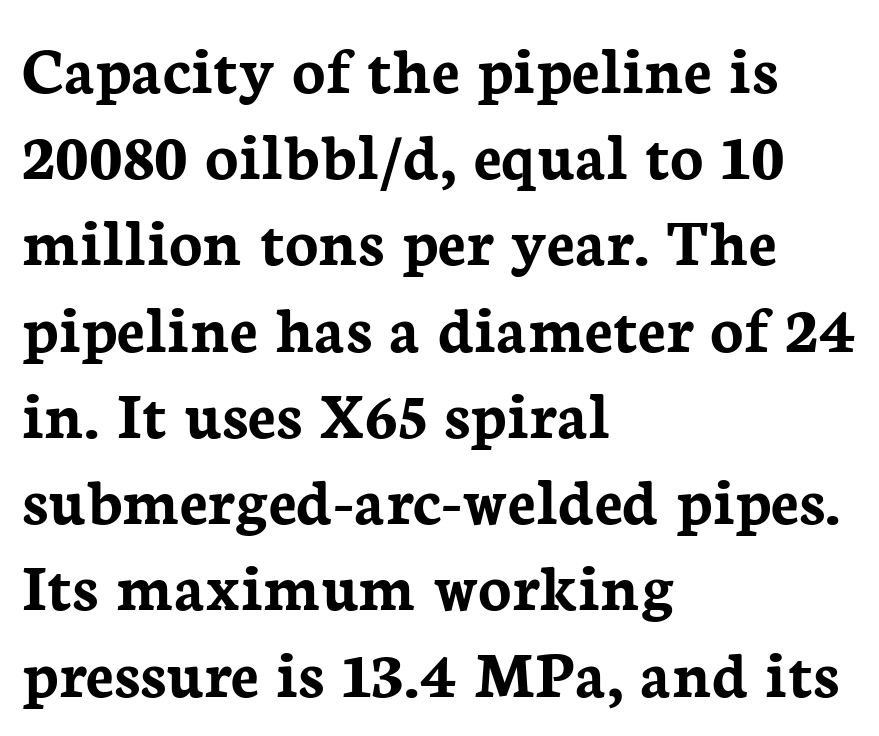
{"serif": "yes", "italic": "no", "bold": "yes", "weight": "semibold", "width": "normal", "stroke_contrast": "low", "x_height": "medium", "monospaced": "no", "underline": "no", "align": "left", "line_spacing": "normal", "line_spacing_ratio": 1.25, "letter_spacing": "normal", "letter_spacing_em": 0.0, "glyph_px": 69}
